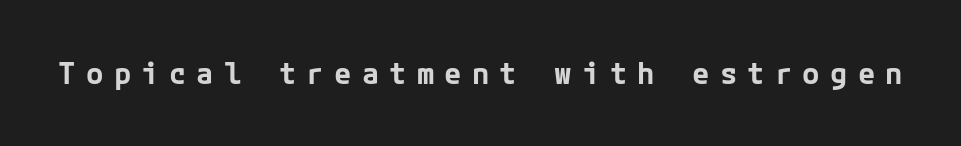
Q: Is the text bold? A: Yes.
Q: Is the text italic (slanted)? A: No, it is upright.
Q: Is the typeface a serif or a sans-serif typeface? A: Sans-serif.
Q: Is the text underlined? A: No.
Q: Is the spacing between letters normal or unusually wide? A: Unusually wide.
Q: Width (condensed, normal, or wide)? A: Normal.
Q: Stroke contrast? A: Low.
Q: x-height? A: Medium.
